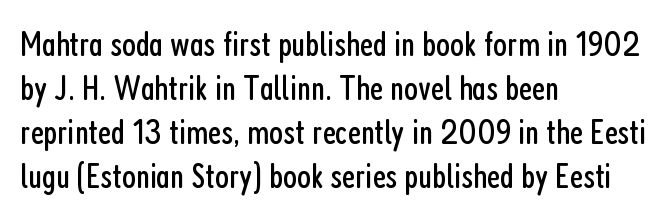
{"serif": "no", "italic": "no", "bold": "no", "weight": "regular", "width": "condensed", "stroke_contrast": "low", "x_height": "medium", "monospaced": "no", "underline": "no", "align": "left", "line_spacing_ratio": 1.22, "letter_spacing": "normal", "letter_spacing_em": 0.0, "glyph_px": 36}
